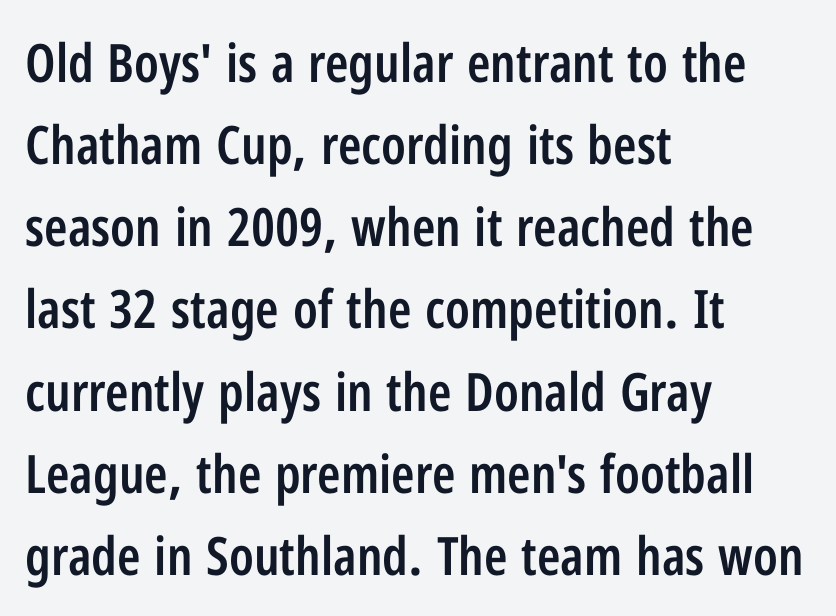
Q: Is the text bold? A: Semi-bold.
Q: Is the text italic (slanted)? A: No, it is upright.
Q: Is the typeface a serif or a sans-serif typeface? A: Sans-serif.
Q: Is the text underlined? A: No.
Q: How is the paragraph aligned? A: Left-aligned.
Q: Is the spacing between letters normal or unusually wide? A: Normal.
Q: Is the spacing between lines tight, normal or loose? A: Normal.
Q: Width (condensed, normal, or wide)? A: Condensed.
Q: Stroke contrast? A: Low.
Q: x-height? A: Medium.
Q: Monospaced? A: No.
